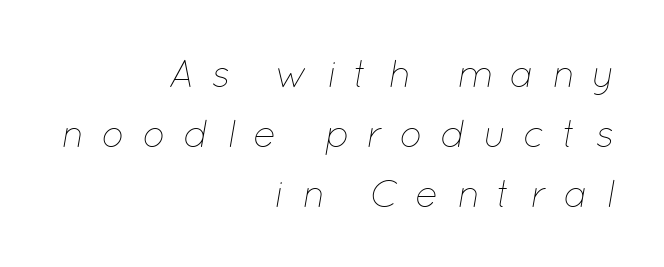
The weight would be labelled regular, book, light, or lighter still. Slant detected: the letters are inclined. Words appear elongated and porous because spacing is wide. Horizontally, the lines are justified to the trailing edge only.
